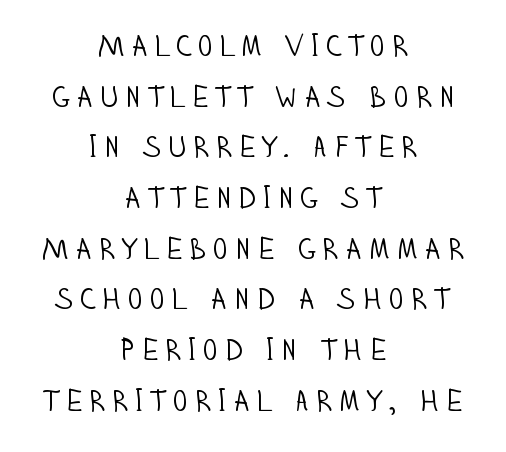
The image shows 30 px light, condensed sans-serif type, upright; set centered, normal line spacing (1.69x), not underlined; low stroke contrast and a large x-height.
